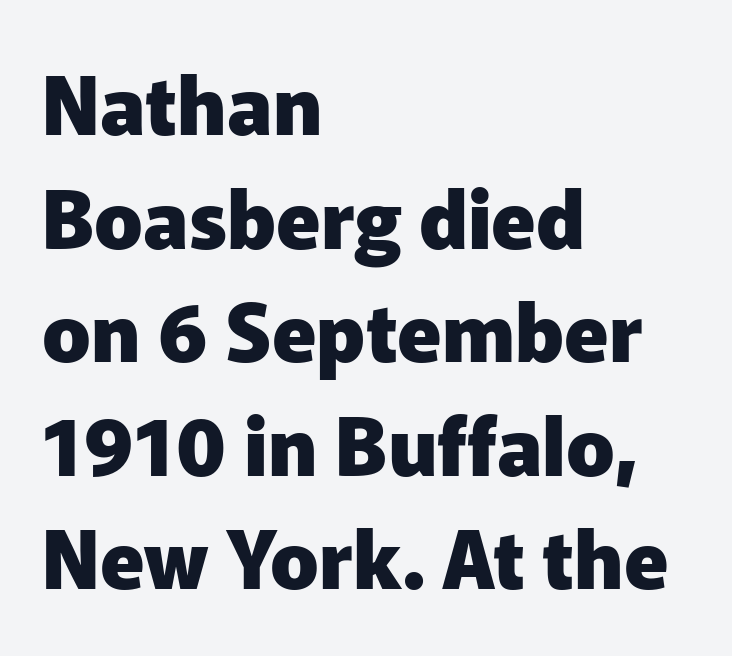
The image shows 80 px heavy sans-serif type, upright; set left-aligned, normal line spacing (1.42x), normal letter spacing, not underlined; low stroke contrast and a medium x-height.
